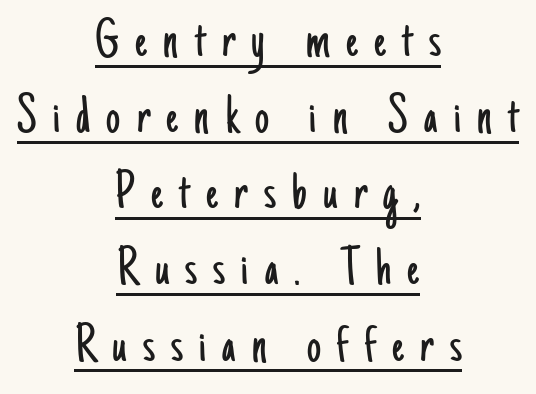
{"serif": "no", "italic": "no", "bold": "no", "weight": "light", "width": "condensed", "stroke_contrast": "low", "x_height": "small", "monospaced": "no", "underline": "yes", "align": "center", "line_spacing": "normal", "line_spacing_ratio": 1.36, "letter_spacing": "wide", "letter_spacing_em": 0.29, "glyph_px": 56}
